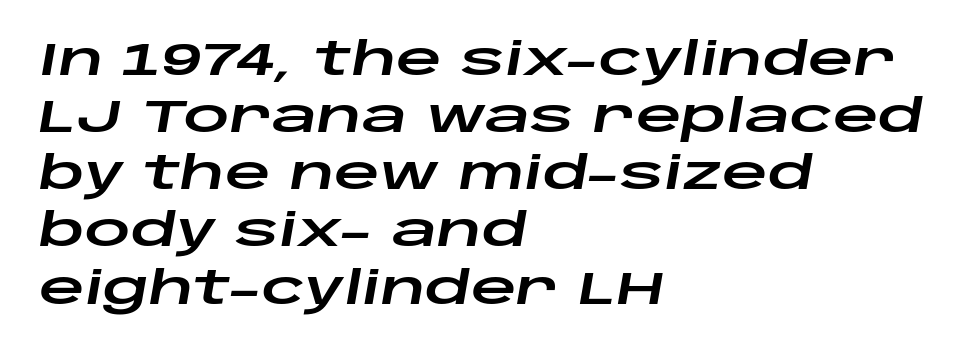
The image shows 45 px wide type, italic (leaning right); set left-aligned, normal line spacing (1.27x), normal letter spacing, not underlined; low stroke contrast and a large x-height.
